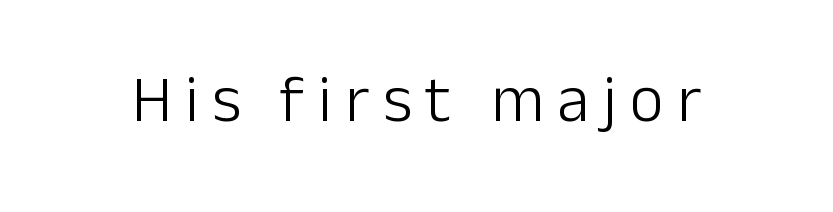
Q: Is the text bold? A: No.
Q: Is the text italic (slanted)? A: No, it is upright.
Q: Is the typeface a serif or a sans-serif typeface? A: Sans-serif.
Q: Is the text underlined? A: No.
Q: Is the spacing between letters normal or unusually wide? A: Unusually wide.
Q: Width (condensed, normal, or wide)? A: Normal.
Q: Stroke contrast? A: Low.
Q: x-height? A: Medium.
Q: Monospaced? A: No.
